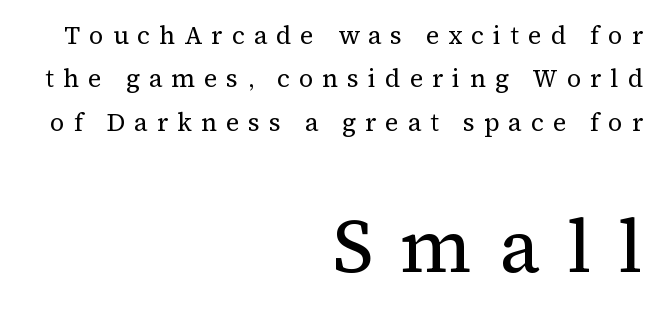
Q: Is the text bold? A: No.
Q: Is the text italic (slanted)? A: No, it is upright.
Q: Is the typeface a serif or a sans-serif typeface? A: Serif.
Q: Is the text underlined? A: No.
Q: How is the paragraph aligned? A: Right-aligned.
Q: Is the spacing between letters normal or unusually wide? A: Unusually wide.
Q: Which block of text is set in a larger size, the first (top) or the second (bottom)? A: The second (bottom) one.
Q: Width (condensed, normal, or wide)? A: Normal.
Q: Stroke contrast? A: Medium.
Q: x-height? A: Medium.
Q: Monospaced? A: No.
